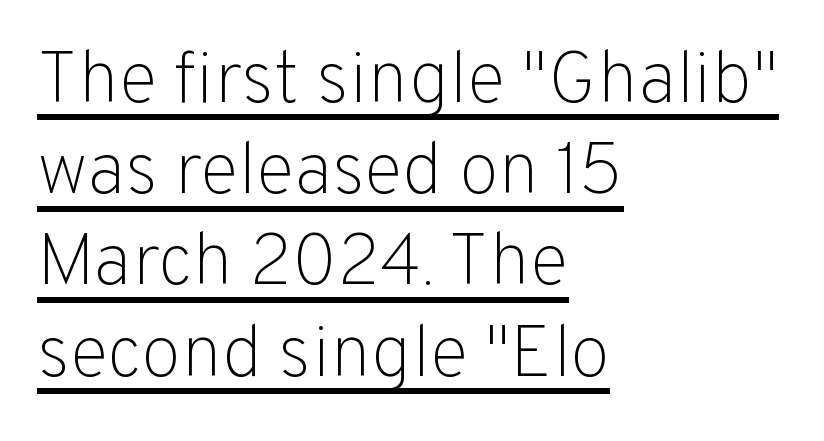
Emphasis is given by a line drawn under the lettering. Regarding leading, the lines here are spaced in the standard way. Posture: straight, roman, zero tilt. Is the block centered? No — it sits flush against the left margin. The passage shown is not bold in any degree.
